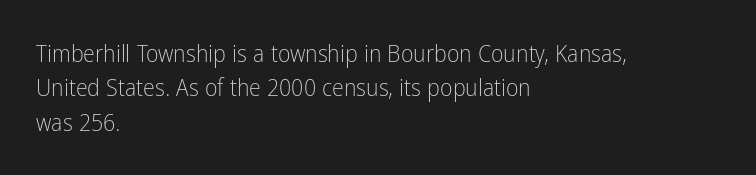
Vertical stems look standard width or narrower in stroke. Default kerning and tracking; the words read as compact shapes. These lines are set flush left with a ragged right edge. The baseline area is clear.
